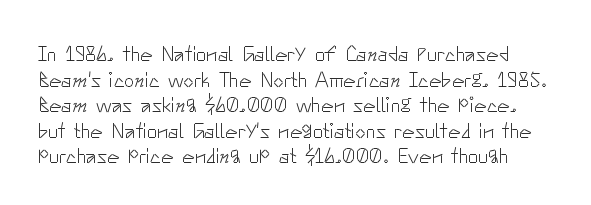
The image shows 21 px text type, upright; set line spacing 1.22x, normal letter spacing, not underlined.
